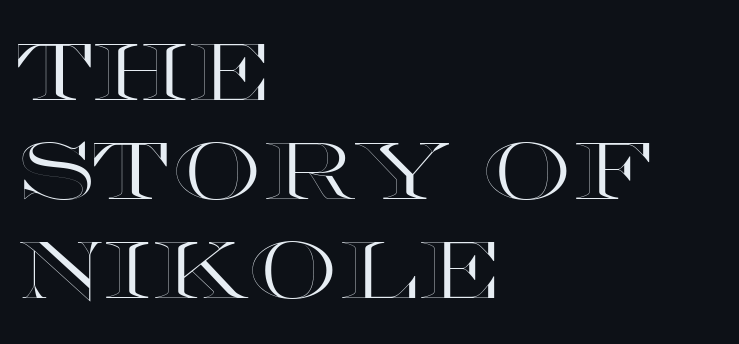
{"italic": "no", "width": "wide", "x_height": "large", "monospaced": "no", "underline": "no", "align": "left", "line_spacing_ratio": 1.24, "letter_spacing": "normal", "letter_spacing_em": 0.0, "glyph_px": 80}
